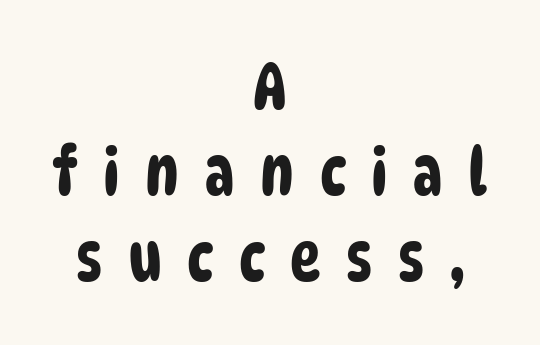
Looks like regular typesetting: each glyph gets only the width it needs. Lines of text with bare space underneath. Substantial extra tracking has been applied to these lines. Does the copy run flush right? No — it is centered line by line.
